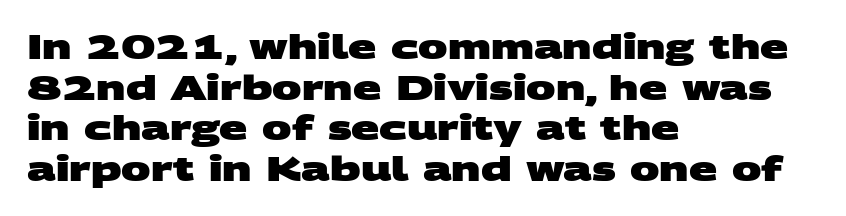
This rendering uses left alignment, leaving the right contour irregular. Bold? Absolutely — the strokes are thick and heavy. Font category for this specimen: sans-serif. The face used here is proportionally spaced, like ordinary book or web type. Rule under the text: the space is simply empty.
